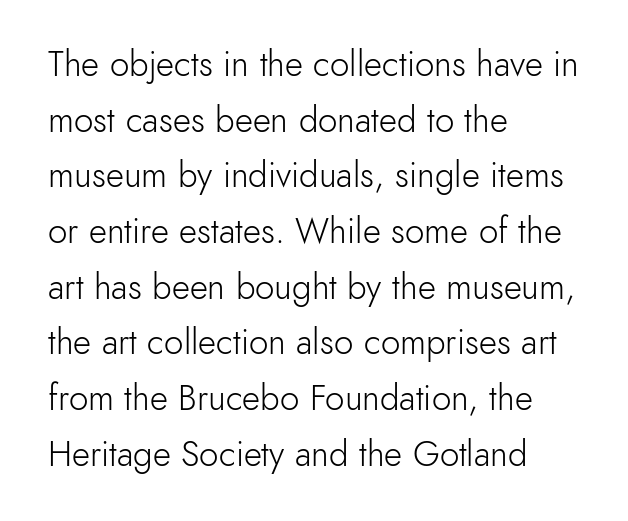
You can tell from the bare stems that sans-serif type was used. The passage is arranged the way most books set body copy — flush left. Inter-character spacing is left at the font's built-in metrics. Students, observe: this is what conventionally led text looks like.
